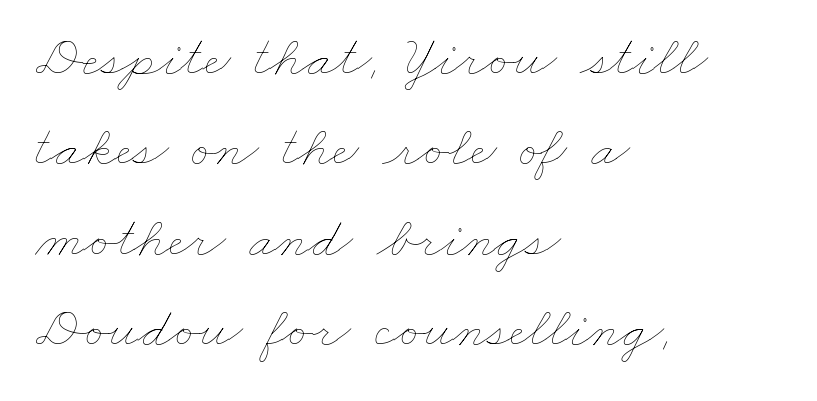
{"bold": "no", "weight": "thin", "width": "wide", "stroke_contrast": "low", "x_height": "small", "monospaced": "no", "underline": "no", "align": "left", "line_spacing": "normal", "line_spacing_ratio": 1.56, "letter_spacing": "normal", "letter_spacing_em": 0.0, "glyph_px": 58}
